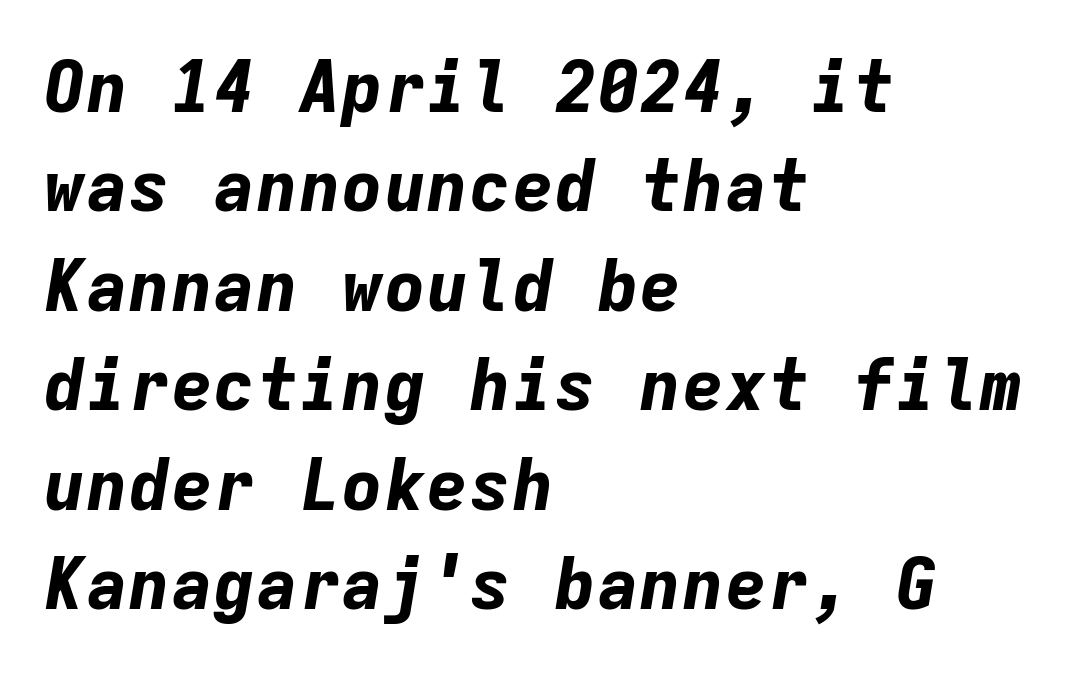
{"italic": "yes", "lean": "right", "slant_degrees": 9, "bold": "yes", "weight": "bold", "width": "normal", "stroke_contrast": "low", "x_height": "medium", "monospaced": "yes", "underline": "no", "align": "left", "line_spacing": "normal", "line_spacing_ratio": 1.4, "letter_spacing": "normal", "letter_spacing_em": 0.0, "glyph_px": 71}
